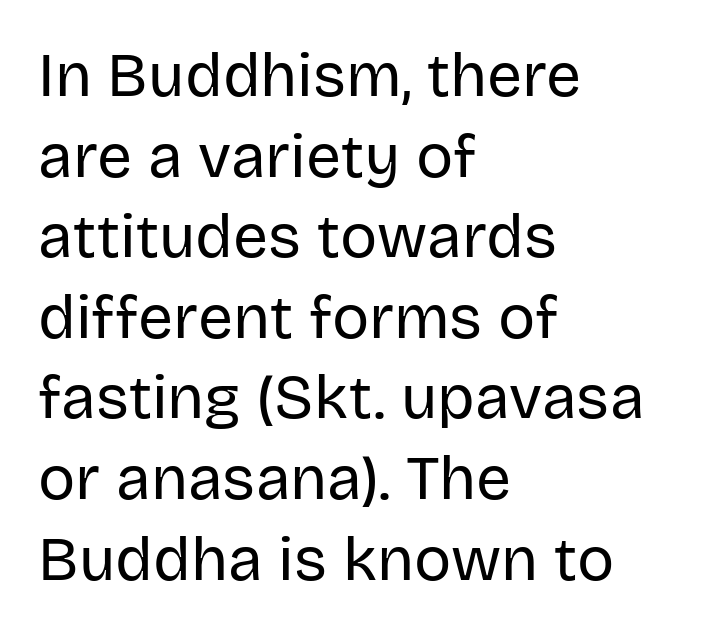
{"serif": "no", "italic": "no", "bold": "no", "weight": "regular", "width": "normal", "stroke_contrast": "low", "x_height": "large", "monospaced": "no", "underline": "no", "align": "left", "line_spacing": "normal", "line_spacing_ratio": 1.3, "letter_spacing": "normal", "letter_spacing_em": 0.0, "glyph_px": 62}
